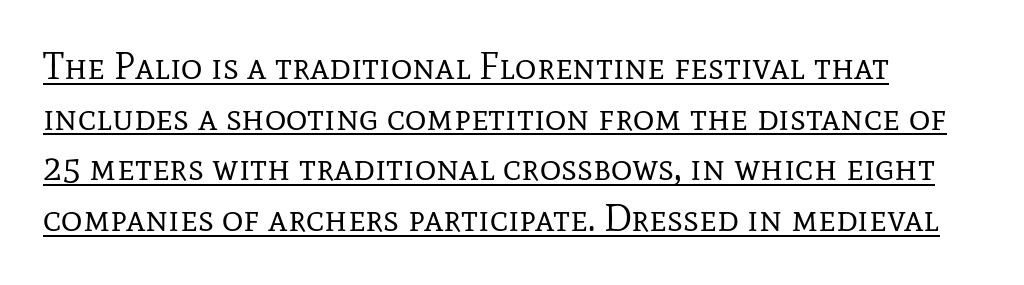
The image shows 37 px regular-weight serif type, upright; set normal line spacing (1.37x), normal letter spacing, underlined; low stroke contrast and a medium x-height.
